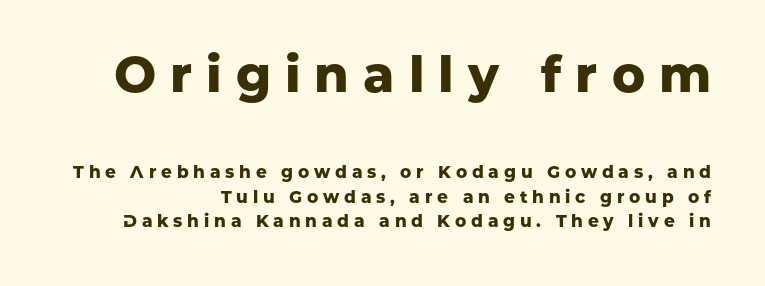
Strong, thick strokes mark this as bold type. The rag falls on the left side of this text block. A bare baseline throughout the passage. Is the lower block the larger one? No — the upper block carries the bigger type.
